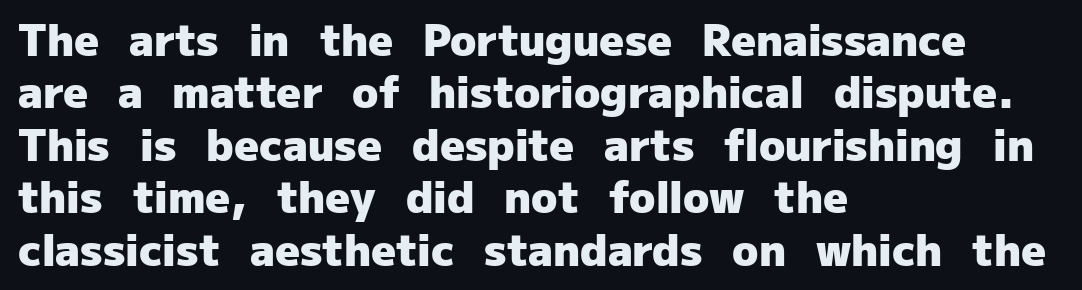
{"serif": "no", "italic": "no", "bold": "yes", "weight": "heavy", "width": "normal", "stroke_contrast": "low", "x_height": "medium", "monospaced": "no", "underline": "no", "align": "left", "line_spacing_ratio": 1.22, "letter_spacing": "normal", "letter_spacing_em": 0.0, "glyph_px": 43}
